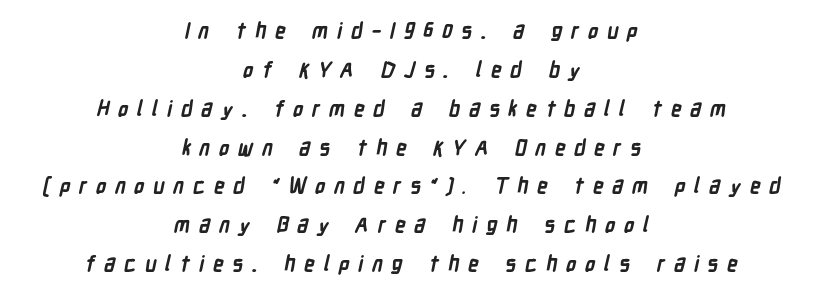
The image shows 21 px bold type; set centered, line spacing 1.85x, unusually wide letter spacing (+0.41 em), not underlined.
